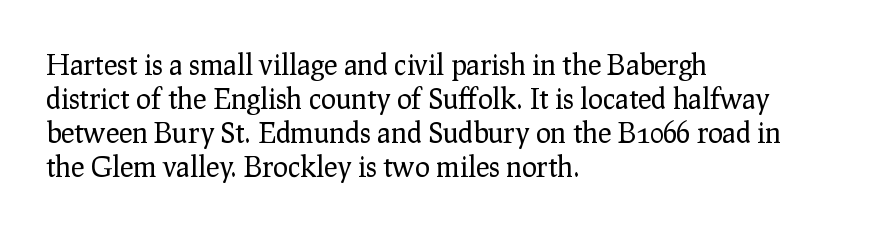
The image shows 28 px regular-weight serif type, upright; set left-aligned, line spacing 1.22x, normal letter spacing, not underlined; low stroke contrast and a medium x-height.
